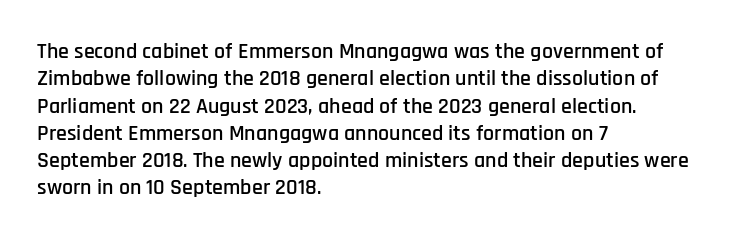
The lines are quadded left. Bare-footed words on every line. Notice how the stems are strictly vertical — no italics here. The gaps between neighbouring characters are ordinary and unremarkable.
